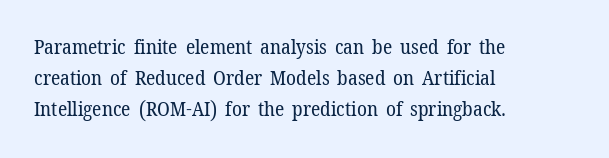
{"italic": "no", "bold": "no", "underline": "no", "align": "left", "line_spacing": "normal", "line_spacing_ratio": 1.56, "letter_spacing": "normal", "letter_spacing_em": 0.0, "glyph_px": 20}
